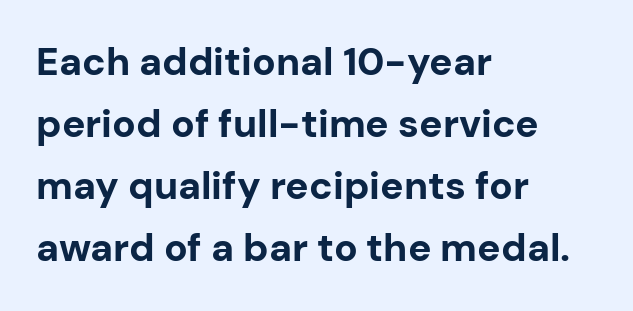
The image shows 39 px bold sans-serif type, upright; set left-aligned, normal line spacing (1.59x), normal letter spacing, not underlined; low stroke contrast and a medium x-height.
